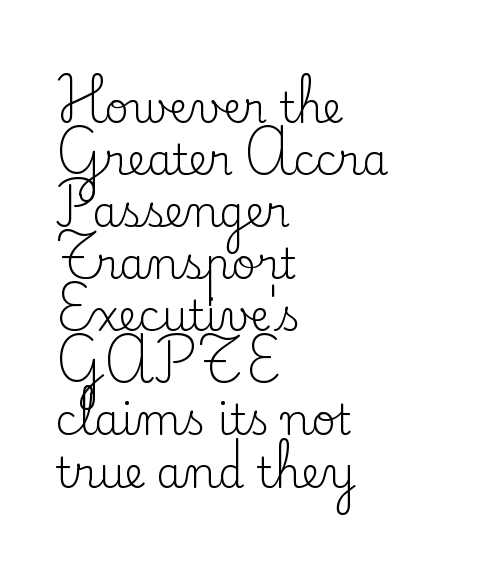
Q: Is the text bold? A: No.
Q: Is the text italic (slanted)? A: No, it is upright.
Q: Is the text underlined? A: No.
Q: How is the paragraph aligned? A: Left-aligned.
Q: Is the spacing between letters normal or unusually wide? A: Normal.
Q: Width (condensed, normal, or wide)? A: Normal.
Q: Stroke contrast? A: Low.
Q: x-height? A: Small.
Q: Monospaced? A: No.
